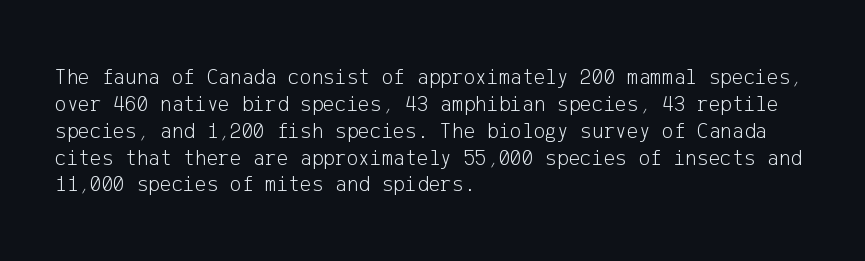
Q: Is the text bold? A: No.
Q: Is the text italic (slanted)? A: No, it is upright.
Q: Is the text underlined? A: No.
Q: How is the paragraph aligned? A: Left-aligned.
Q: Is the spacing between letters normal or unusually wide? A: Normal.
